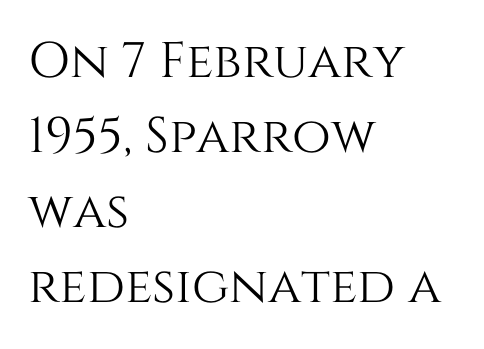
Does the copy run flush right? No — it runs flush left. The space beneath each line is pristine and unruled. Ordinary non-slanted type is in use. There is no visible air inserted between adjacent glyphs.
